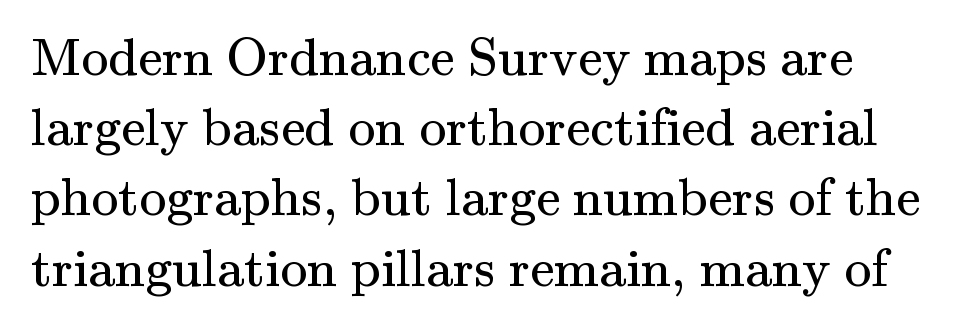
Serifs: yes, visible at the terminals of the letterforms. This is roman type, the default non-slanted kind. Decoration check: the copy has no underline. The passage shown stacks its lines at a standard gap.
